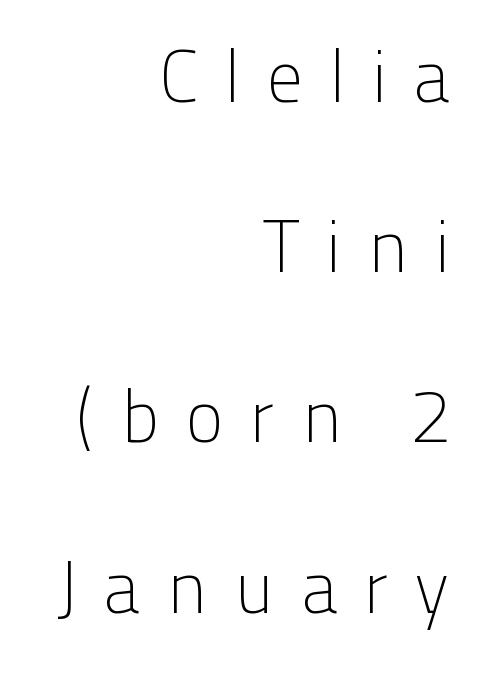
Proportional: the letters do not fall into vertical columns. If you drew a line through each stem, it would be perfectly vertical. Stem width sits at or under what a default text font uses. In terms of leading, this rendering errs on the spacious side.
